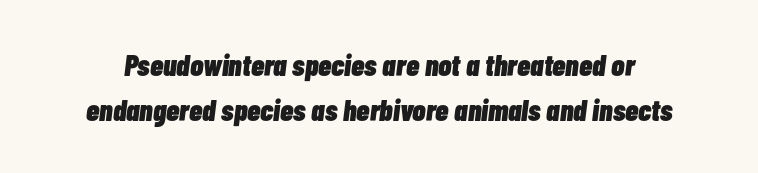
Unmarked baselines from the first word to the last. A normal amount of white space separates one row of letters from the next. Pretty heavy lettering here — definitely bold. Style check: oblique. Is this a fixed-width face? No — the glyphs have proportional, varying widths.
